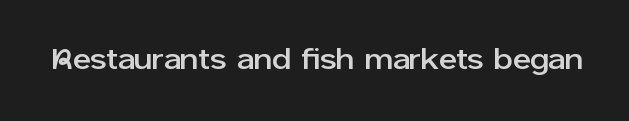
{"serif": "no", "italic": "no", "width": "normal", "stroke_contrast": "low", "x_height": "medium", "monospaced": "no", "underline": "no", "letter_spacing": "normal", "letter_spacing_em": 0.0, "glyph_px": 30}
